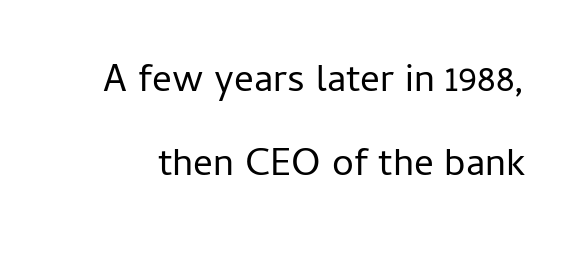
{"serif": "no", "italic": "no", "bold": "no", "weight": "regular", "width": "normal", "stroke_contrast": "low", "x_height": "medium", "monospaced": "no", "underline": "no", "line_spacing": "loose", "line_spacing_ratio": 2.16, "letter_spacing": "normal", "letter_spacing_em": 0.0, "glyph_px": 39}
